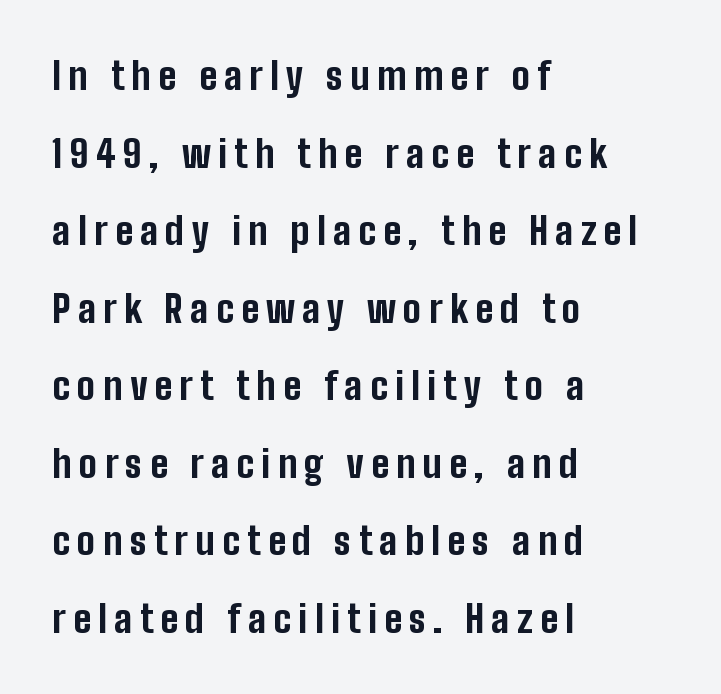
Honestly, there is no underline to notice here at all. Thick stems and heavy bowls — unmistakably bold. Is the block centered? No — it sits flush against the left margin. Grotesque or geometric, the face here clearly has no serifs. Compared with typical paragraphs, the rows here are farther apart. Think of a printed novel: that variable character pitch is what you see here.
